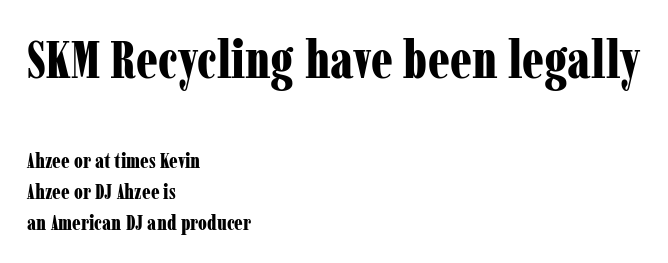
Compared with typical paragraphs, the rows here are spaced about the same. Italic: no, the glyphs are upright roman. Which of the two is more prominent by size? The first, at the top. Glyph-to-glyph distance matches everyday printed text. Visually the block forms a straight wall on the left and a jagged coastline on the right.
